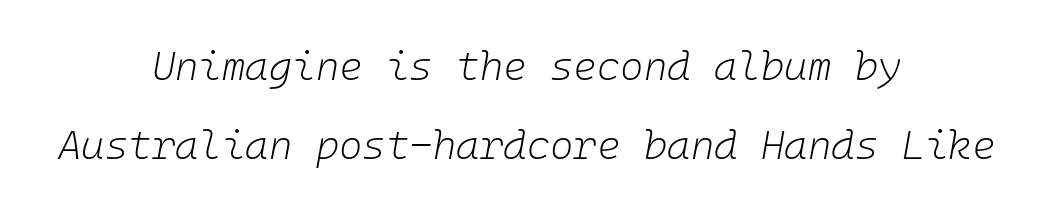
Q: Is the text bold? A: No.
Q: Is the text italic (slanted)? A: Yes, it leans right by about 10 degrees.
Q: Is the text underlined? A: No.
Q: How is the paragraph aligned? A: Centered.
Q: Is the spacing between letters normal or unusually wide? A: Normal.
Q: Is the spacing between lines tight, normal or loose? A: Loose.
Q: Width (condensed, normal, or wide)? A: Normal.
Q: Stroke contrast? A: Low.
Q: x-height? A: Medium.
